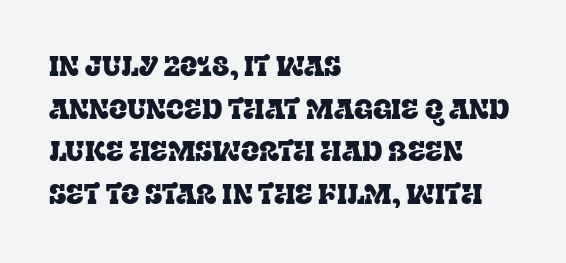
Q: Is the text italic (slanted)? A: No, it is upright.
Q: Is the text underlined? A: No.
Q: How is the paragraph aligned? A: Left-aligned.
Q: Is the spacing between letters normal or unusually wide? A: Normal.
Q: Is the spacing between lines tight, normal or loose? A: Normal.
